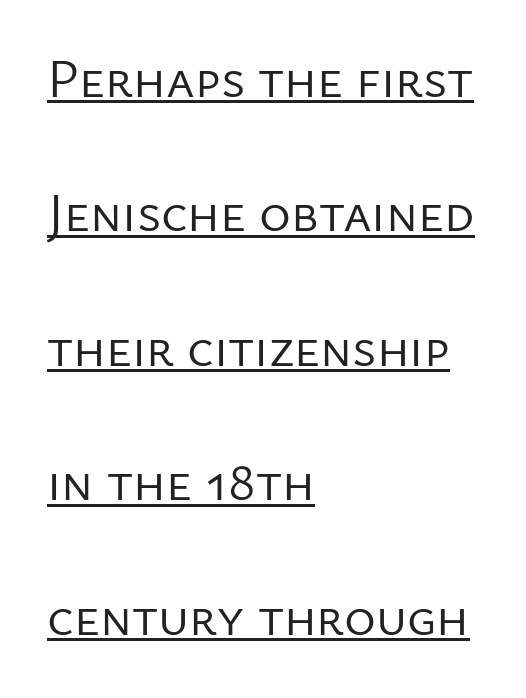
{"serif": "no", "italic": "no", "bold": "no", "weight": "regular", "width": "normal", "stroke_contrast": "low", "x_height": "medium", "monospaced": "no", "underline": "yes", "align": "left", "line_spacing": "loose", "line_spacing_ratio": 2.49, "letter_spacing": "normal", "letter_spacing_em": 0.0, "glyph_px": 54}
